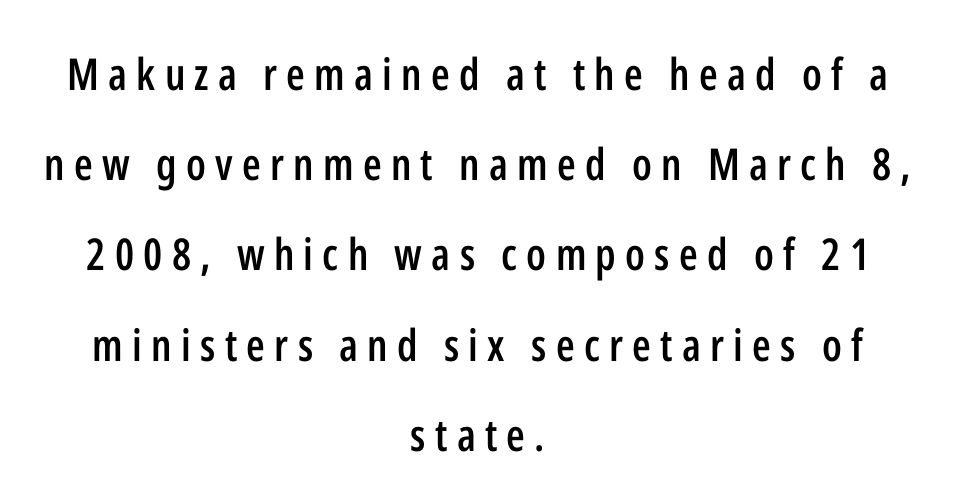
The image shows 44 px semibold, condensed sans-serif type, upright; set centered, loose line spacing (2.05x), unusually wide letter spacing (+0.21 em), not underlined; low stroke contrast and a medium x-height.
